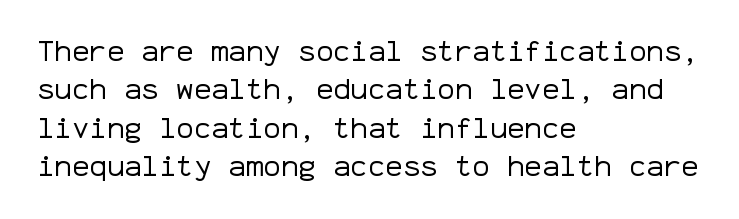
The image shows 29 px regular-weight sans-serif type, upright, monospaced; set left-aligned, normal line spacing (1.32x), normal letter spacing, not underlined; low stroke contrast and a medium x-height.
